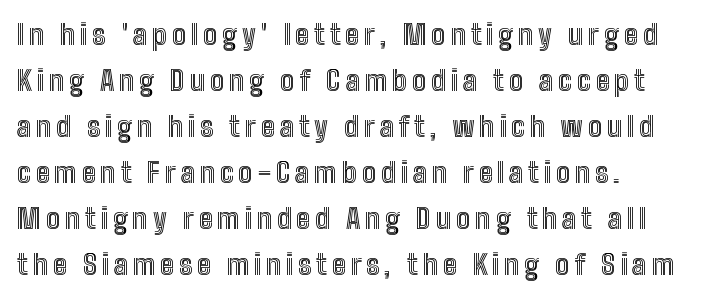
{"italic": "no", "width": "condensed", "x_height": "medium", "monospaced": "no", "underline": "no", "align": "left", "line_spacing": "normal", "line_spacing_ratio": 1.64, "glyph_px": 28}
